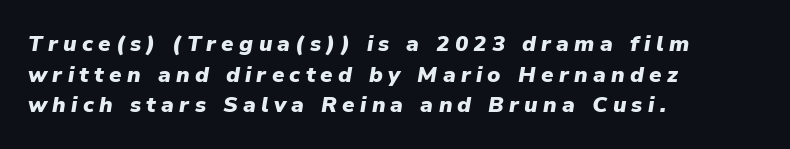
Q: Is the text bold? A: Yes.
Q: Is the text italic (slanted)? A: Yes, it leans right by about 9 degrees.
Q: Is the text underlined? A: No.
Q: How is the paragraph aligned? A: Left-aligned.
Q: Is the spacing between letters normal or unusually wide? A: Unusually wide.
Q: Is the spacing between lines tight, normal or loose? A: Normal.
